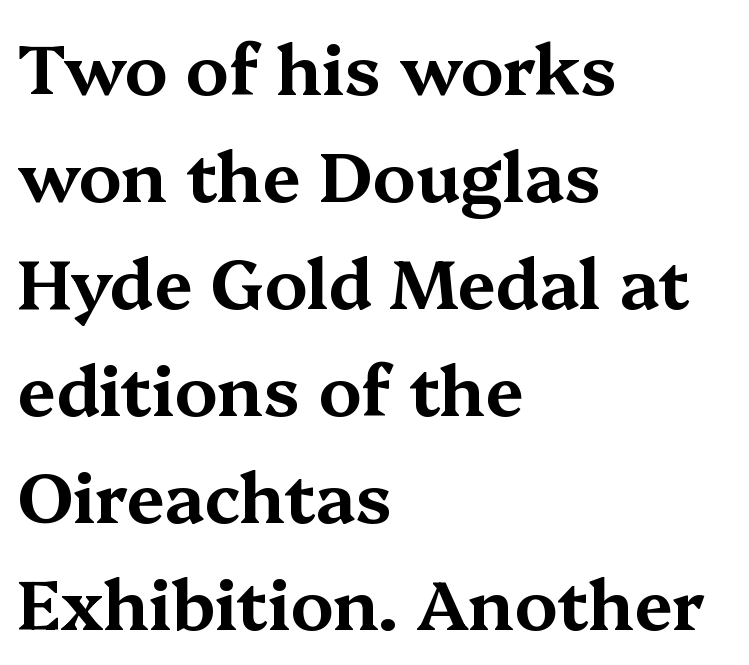
Q: Is the text italic (slanted)? A: No, it is upright.
Q: Is the typeface a serif or a sans-serif typeface? A: Serif.
Q: Is the text underlined? A: No.
Q: How is the paragraph aligned? A: Left-aligned.
Q: Is the spacing between letters normal or unusually wide? A: Normal.
Q: Is the spacing between lines tight, normal or loose? A: Normal.
Q: Width (condensed, normal, or wide)? A: Wide.
Q: Stroke contrast? A: Medium.
Q: x-height? A: Medium.
Q: Monospaced? A: No.
